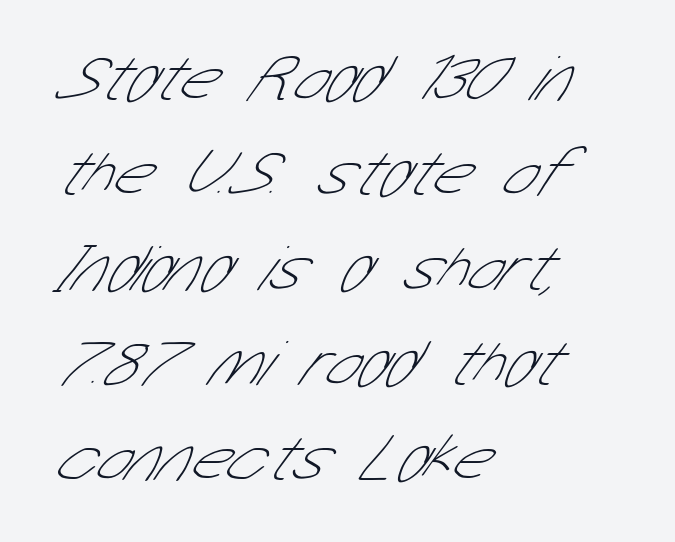
{"serif": "no", "bold": "no", "weight": "thin", "width": "condensed", "stroke_contrast": "low", "x_height": "medium", "monospaced": "no", "underline": "no", "align": "left", "line_spacing": "normal", "line_spacing_ratio": 1.44, "letter_spacing": "normal", "letter_spacing_em": 0.0, "glyph_px": 66}
